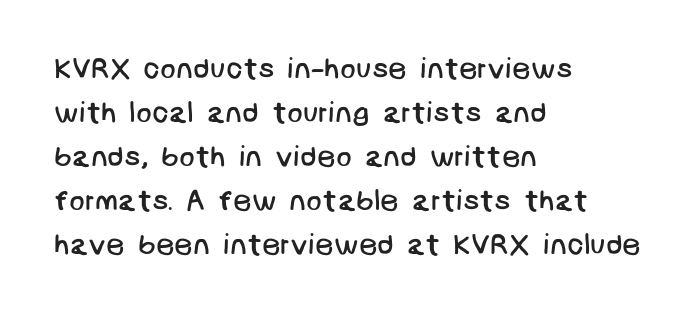
{"serif": "no", "bold": "no", "weight": "regular", "width": "normal", "stroke_contrast": "low", "x_height": "large", "underline": "no", "align": "left", "line_spacing": "normal", "line_spacing_ratio": 1.52, "letter_spacing": "normal", "letter_spacing_em": 0.0, "glyph_px": 29}
